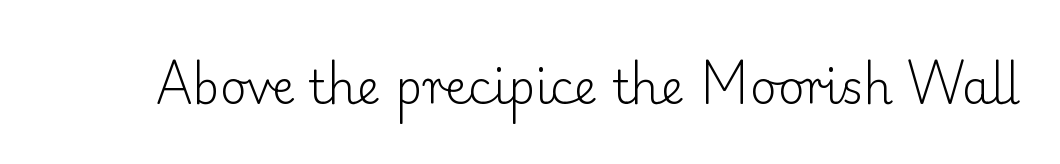
Q: Is the text bold? A: No.
Q: Is the text italic (slanted)? A: No, it is upright.
Q: Is the text underlined? A: No.
Q: Is the spacing between letters normal or unusually wide? A: Normal.
Q: Width (condensed, normal, or wide)? A: Normal.
Q: Stroke contrast? A: Low.
Q: x-height? A: Small.
Q: Monospaced? A: No.
